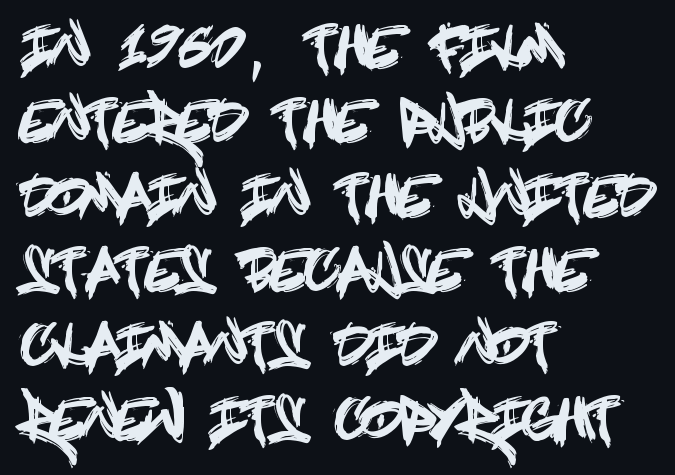
{"serif": "no", "width": "condensed", "x_height": "large", "underline": "no", "align": "left", "line_spacing": "normal", "line_spacing_ratio": 1.33, "letter_spacing": "normal", "letter_spacing_em": 0.0, "glyph_px": 56}
